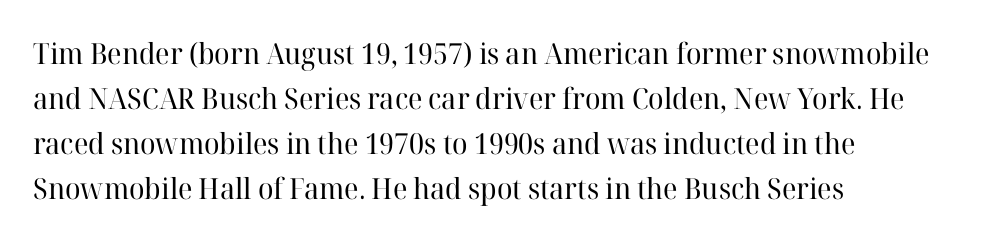
The image shows 29 px regular-weight serif type, upright; set left-aligned, normal line spacing (1.55x), normal letter spacing, not underlined; high stroke contrast and a medium x-height.
